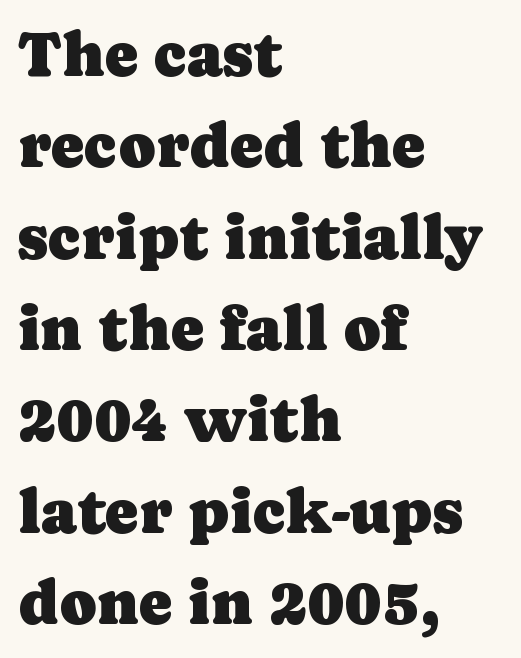
Q: Is the text italic (slanted)? A: No, it is upright.
Q: Is the typeface a serif or a sans-serif typeface? A: Serif.
Q: Is the text underlined? A: No.
Q: How is the paragraph aligned? A: Left-aligned.
Q: Is the spacing between letters normal or unusually wide? A: Normal.
Q: Is the spacing between lines tight, normal or loose? A: Normal.
Q: Width (condensed, normal, or wide)? A: Normal.
Q: Stroke contrast? A: Low.
Q: x-height? A: Medium.
Q: Monospaced? A: No.
